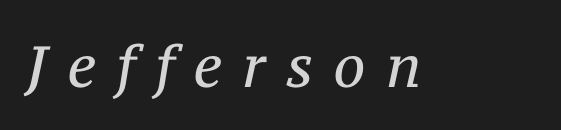
Q: Is the text bold? A: No.
Q: Is the text italic (slanted)? A: Yes, it leans right by about 12 degrees.
Q: Is the typeface a serif or a sans-serif typeface? A: Serif.
Q: Is the text underlined? A: No.
Q: Is the spacing between letters normal or unusually wide? A: Unusually wide.
Q: Width (condensed, normal, or wide)? A: Normal.
Q: Stroke contrast? A: Medium.
Q: x-height? A: Medium.
Q: Monospaced? A: No.
